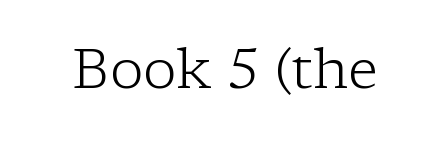
It's the straight-up-and-down kind of type. The rendering shows small feet on the letterforms — a serif design. There is no visible air inserted between adjacent glyphs. The face looks like a standard text weight, possibly lighter.
